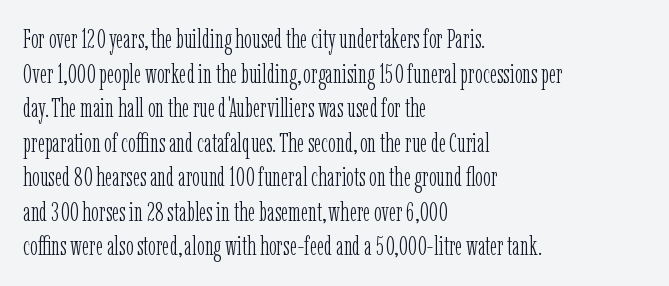
{"italic": "no", "bold": "no", "underline": "no", "align": "left", "line_spacing": "normal", "line_spacing_ratio": 1.33, "letter_spacing": "normal", "letter_spacing_em": 0.0, "glyph_px": 26}
